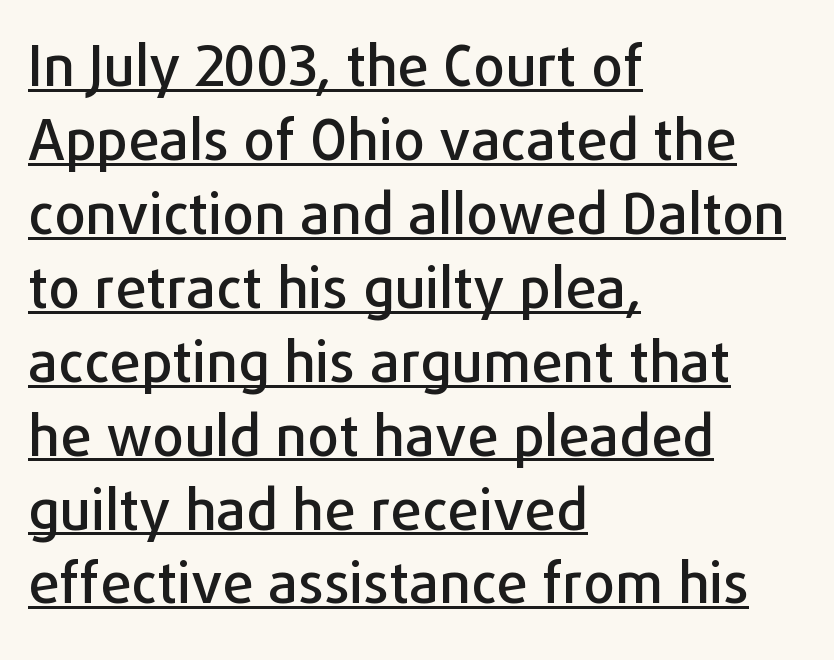
{"serif": "no", "italic": "no", "width": "normal", "stroke_contrast": "low", "x_height": "medium", "monospaced": "no", "underline": "yes", "align": "left", "line_spacing": "normal", "line_spacing_ratio": 1.32, "letter_spacing": "normal", "letter_spacing_em": 0.0, "glyph_px": 56}
